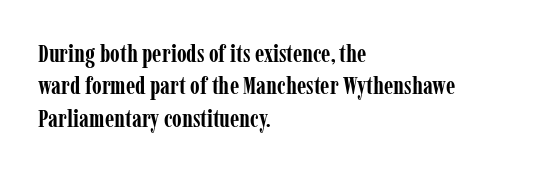
A typesetter would mark this as roman, not italic. The strokes are fattened all the way to bold. Beneath every word, the page is bare. The letters sit at their default tracking, neither squeezed nor spread. Notice how the passage keeps a crisp vertical edge on the left only. The lines sit at an ordinary, default distance from one another.
